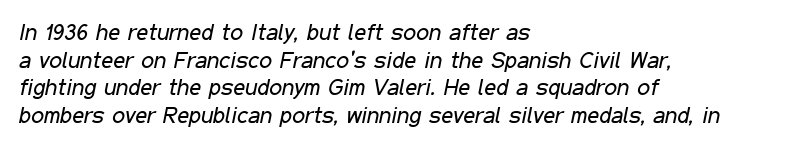
Q: Is the text bold? A: No.
Q: Is the text italic (slanted)? A: Yes, it leans right by about 11 degrees.
Q: Is the text underlined? A: No.
Q: How is the paragraph aligned? A: Left-aligned.
Q: Is the spacing between letters normal or unusually wide? A: Normal.
